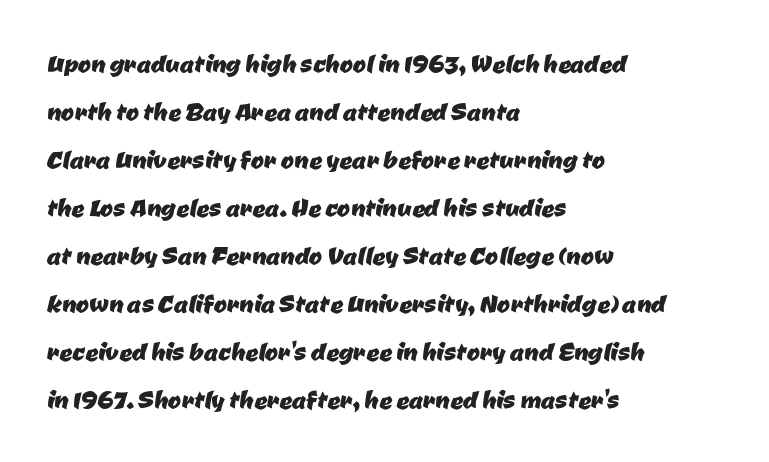
The face used here is a sans, in the tradition of grotesques and geometrics. Decoration check: the copy has no underline. The letters advance in unequal steps, a hallmark of proportional type. There is no visible air inserted between adjacent glyphs. All the whitespace from short lines collects on the right.
